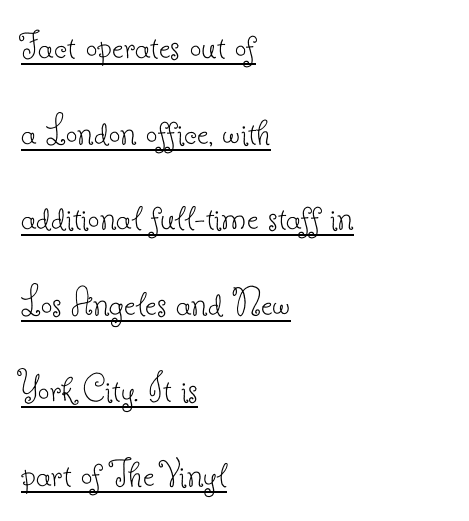
The ragged edge is on the right, which tells us the setting is flush left. Looks like regular typesetting: each glyph gets only the width it needs. Students, note that the glyphs here touch the page at normal intervals. Each new line begins a long way beneath the previous one. A typesetter would mark this as roman, not italic.
